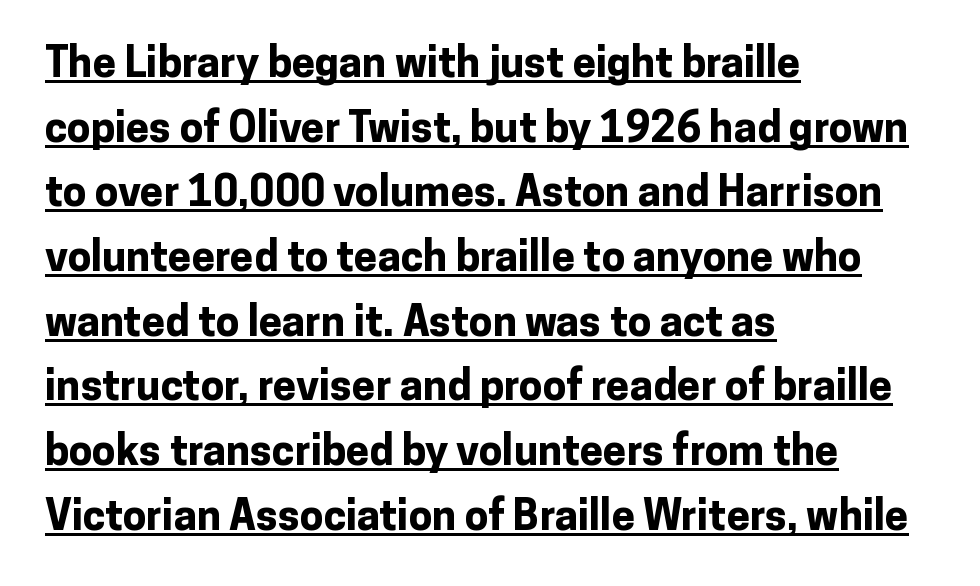
Q: Is the text bold? A: Yes.
Q: Is the text italic (slanted)? A: No, it is upright.
Q: Is the typeface a serif or a sans-serif typeface? A: Sans-serif.
Q: Is the text underlined? A: Yes.
Q: How is the paragraph aligned? A: Left-aligned.
Q: Is the spacing between letters normal or unusually wide? A: Normal.
Q: Is the spacing between lines tight, normal or loose? A: Normal.
Q: Width (condensed, normal, or wide)? A: Normal.
Q: Stroke contrast? A: Low.
Q: x-height? A: Medium.
Q: Monospaced? A: No.
